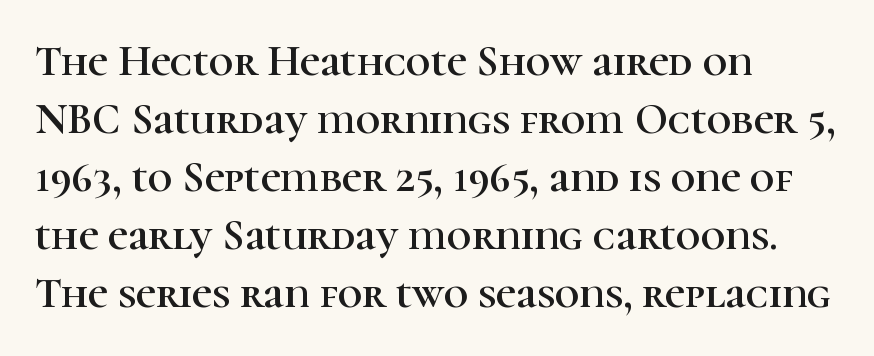
The image shows 43 px serif type, upright; set left-aligned, normal line spacing (1.35x), normal letter spacing, not underlined; high stroke contrast and a medium x-height.
